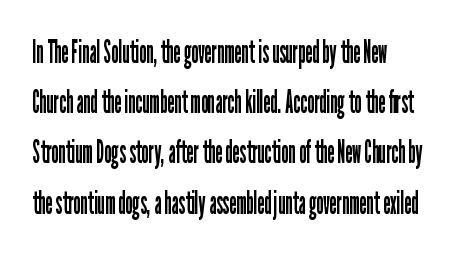
Is this a fixed-width face? No — the glyphs have proportional, varying widths. These lines sit exactly where default settings would place them. The letters sit at their default tracking, neither squeezed nor spread. This is roman type, the default non-slanted kind. The passage shown is not underscored anywhere.
